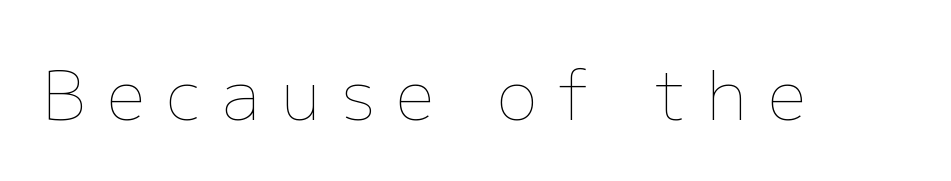
Q: Is the text bold? A: No.
Q: Is the text italic (slanted)? A: No, it is upright.
Q: Is the text underlined? A: No.
Q: Is the spacing between letters normal or unusually wide? A: Unusually wide.
Q: Width (condensed, normal, or wide)? A: Normal.
Q: Stroke contrast? A: Low.
Q: x-height? A: Medium.
Q: Monospaced? A: No.
